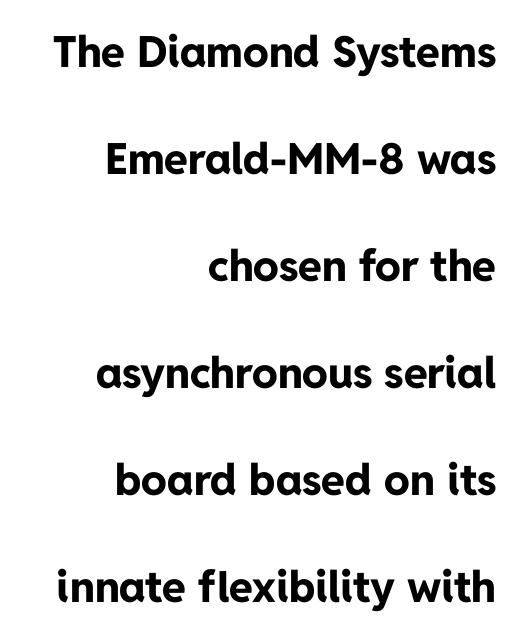
Q: Is the text bold? A: Yes.
Q: Is the text italic (slanted)? A: No, it is upright.
Q: Is the typeface a serif or a sans-serif typeface? A: Sans-serif.
Q: Is the text underlined? A: No.
Q: How is the paragraph aligned? A: Right-aligned.
Q: Is the spacing between letters normal or unusually wide? A: Normal.
Q: Is the spacing between lines tight, normal or loose? A: Loose.
Q: Width (condensed, normal, or wide)? A: Normal.
Q: Stroke contrast? A: Low.
Q: x-height? A: Medium.
Q: Monospaced? A: No.
